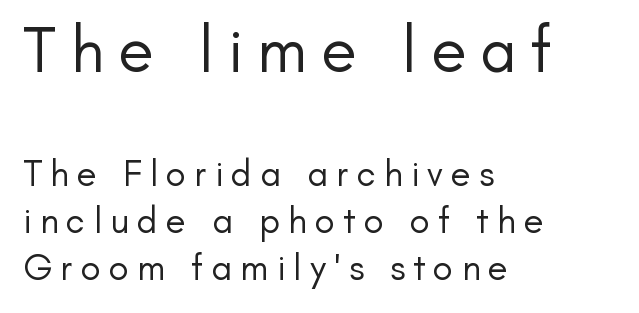
{"serif": "no", "italic": "no", "bold": "no", "weight": "regular", "width": "normal", "stroke_contrast": "low", "x_height": "small", "monospaced": "no", "underline": "no", "align": "left", "line_spacing": "normal", "line_spacing_ratio": 1.27, "letter_spacing": "wide", "letter_spacing_em": 0.22, "larger_block": "first", "size_ratio": 1.76, "glyph_px": 65}
